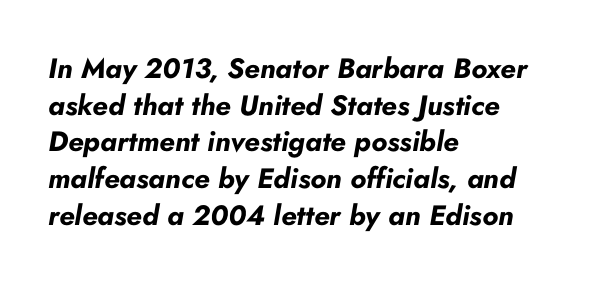
Q: Is the text bold? A: Yes.
Q: Is the text italic (slanted)? A: Yes, it leans right by about 10 degrees.
Q: Is the text underlined? A: No.
Q: How is the paragraph aligned? A: Left-aligned.
Q: Is the spacing between letters normal or unusually wide? A: Normal.
Q: Is the spacing between lines tight, normal or loose? A: Normal.
Q: Width (condensed, normal, or wide)? A: Normal.
Q: Stroke contrast? A: Low.
Q: x-height? A: Small.
Q: Monospaced? A: No.
